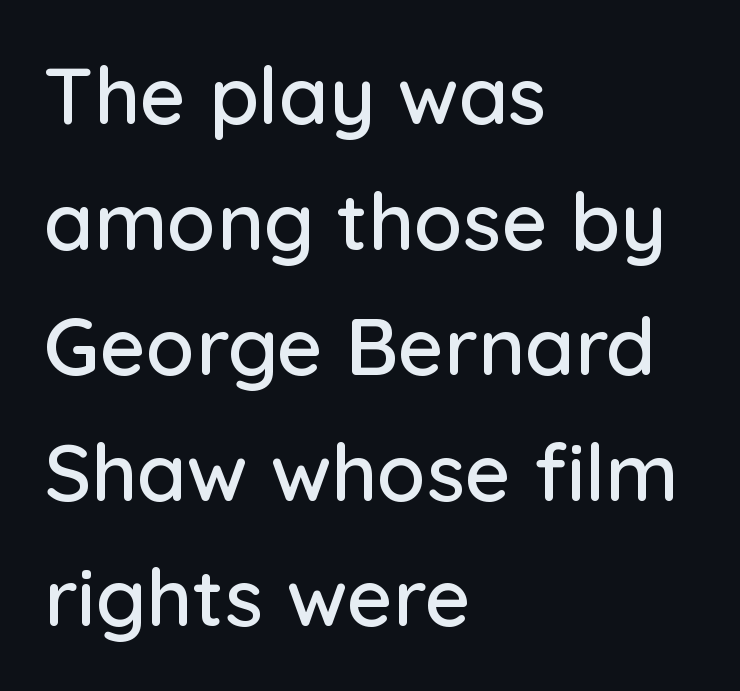
The image shows 80 px sans-serif type, upright; set left-aligned, normal line spacing (1.57x), normal letter spacing, not underlined; low stroke contrast and a medium x-height.
